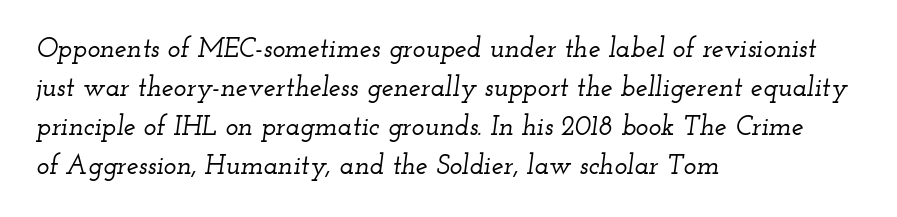
The image shows 27 px text type, italic (leaning right); set left-aligned, normal line spacing (1.44x), normal letter spacing, not underlined.
